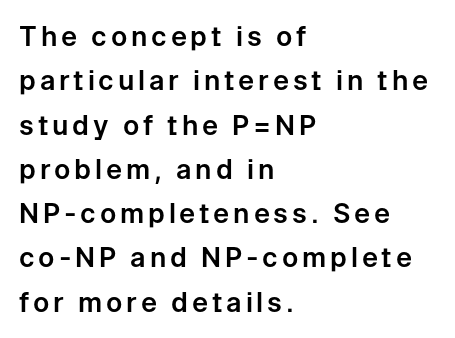
The image shows 27 px text type, upright; set left-aligned, normal line spacing (1.64x), not underlined.
